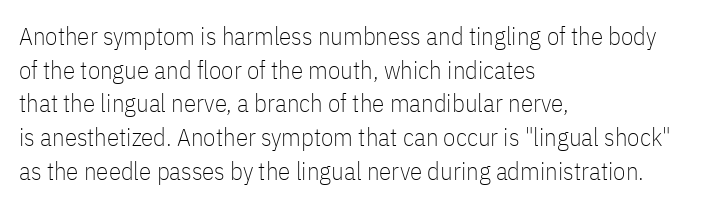
Q: Is the text bold? A: No.
Q: Is the text italic (slanted)? A: No, it is upright.
Q: Is the text underlined? A: No.
Q: How is the paragraph aligned? A: Left-aligned.
Q: Is the spacing between letters normal or unusually wide? A: Normal.
Q: Is the spacing between lines tight, normal or loose? A: Normal.
